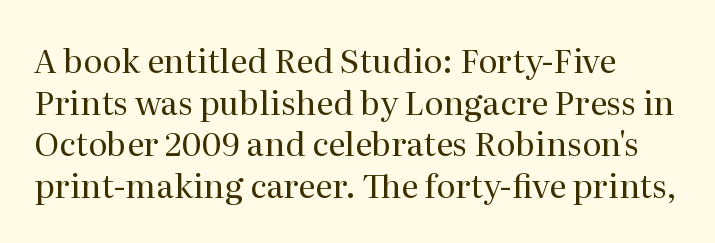
Nobody touched the tracking dial on this one. Has an underline been added? It has not. The text block is weighted toward the left margin, trailing off unevenly rightward. Leading matches the norm, producing a regular column. Notice how the stems are strictly vertical — no italics here. The font family rendered here belongs to the serif group.
